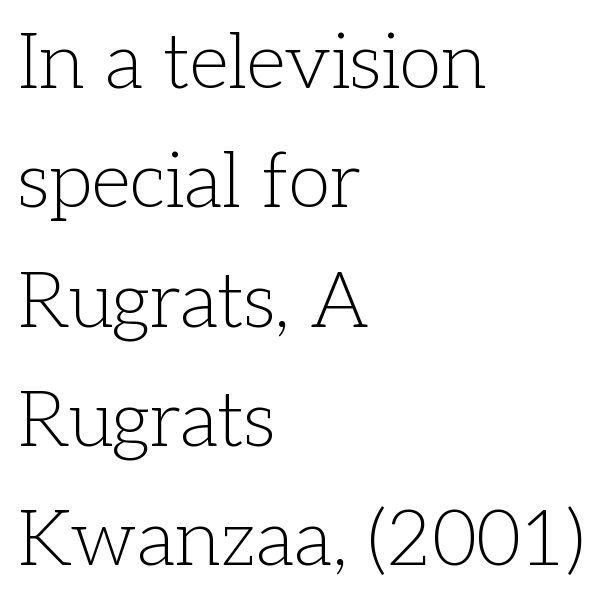
The image shows 77 px light serif type, upright; set left-aligned, normal line spacing (1.55x), normal letter spacing, not underlined; low stroke contrast and a medium x-height.
